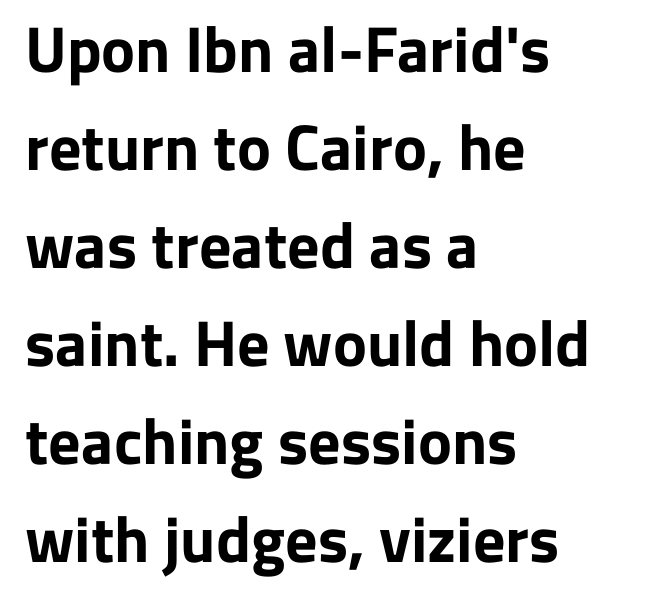
The image shows 64 px bold sans-serif type, upright; set left-aligned, normal line spacing (1.53x), normal letter spacing, not underlined; low stroke contrast and a medium x-height.
